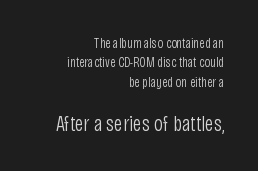
The image shows 22 px text type, upright; set right-aligned, normal line spacing (1.38x), normal letter spacing, not underlined; the second (bottom) block is 1.57x larger.
